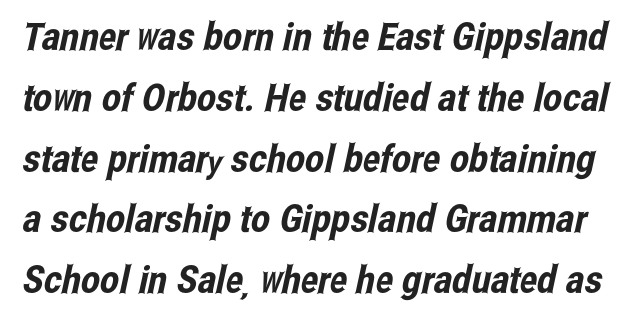
Is this a sans? Yes — the strokes have no serifs. Here the designer chose a conventional face with non-uniform glyph widths. Bare-footed words on every line. Caption: standard tracking, unaltered. The line-height multiplier appears to be the usual default.
